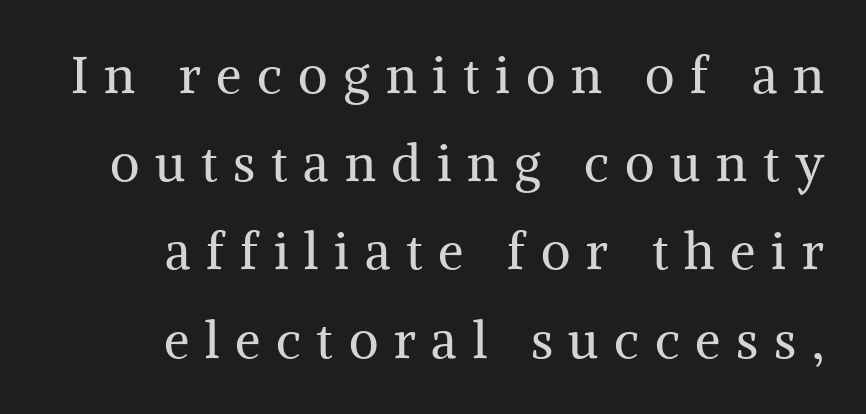
{"serif": "yes", "italic": "no", "bold": "no", "weight": "regular", "width": "normal", "stroke_contrast": "medium", "x_height": "medium", "monospaced": "no", "underline": "no", "align": "right", "line_spacing_ratio": 1.73, "letter_spacing": "wide", "letter_spacing_em": 0.31, "glyph_px": 51}
